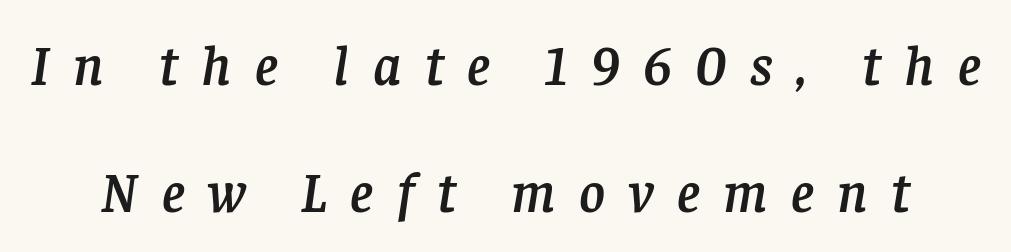
{"serif": "yes", "italic": "yes", "lean": "right", "slant_degrees": 8, "width": "normal", "stroke_contrast": "low", "x_height": "large", "monospaced": "no", "underline": "no", "line_spacing": "loose", "line_spacing_ratio": 2.27, "letter_spacing": "wide", "letter_spacing_em": 0.42, "glyph_px": 56}
